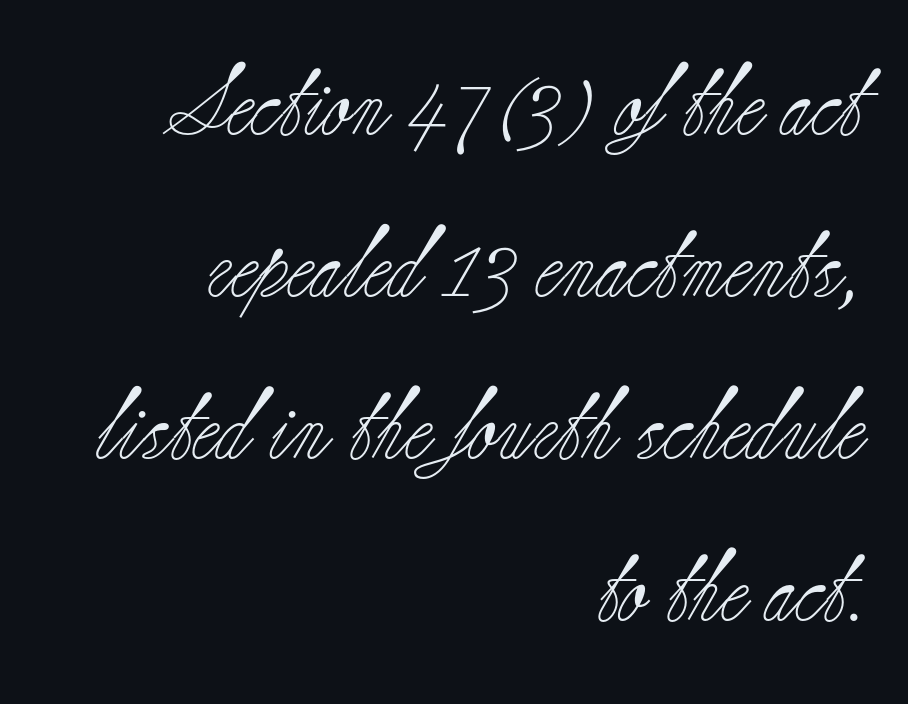
The image shows 71 px light serif type; set right-aligned, loose line spacing (2.28x), normal letter spacing, not underlined; low stroke contrast and a small x-height.
